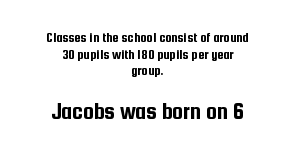
Q: Is the text italic (slanted)? A: No, it is upright.
Q: Is the text underlined? A: No.
Q: How is the paragraph aligned? A: Centered.
Q: Is the spacing between letters normal or unusually wide? A: Normal.
Q: Which block of text is set in a larger size, the first (top) or the second (bottom)? A: The second (bottom) one.
